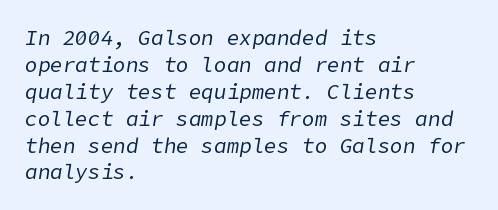
Q: Is the text bold? A: No.
Q: Is the text italic (slanted)? A: Yes, it leans right by about 9 degrees.
Q: Is the text underlined? A: No.
Q: How is the paragraph aligned? A: Left-aligned.
Q: Is the spacing between letters normal or unusually wide? A: Normal.
Q: Is the spacing between lines tight, normal or loose? A: Normal.
